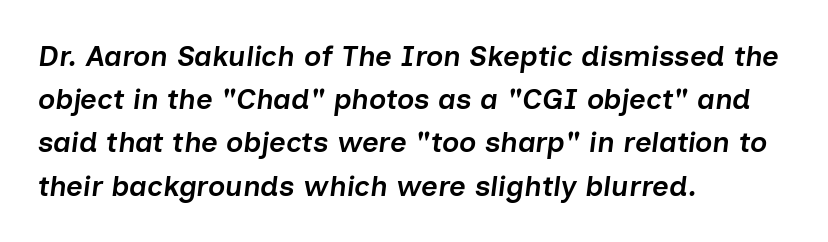
The image shows 29 px semibold type, italic (leaning right); set left-aligned, normal line spacing (1.49x), normal letter spacing, not underlined; low stroke contrast and a medium x-height.
